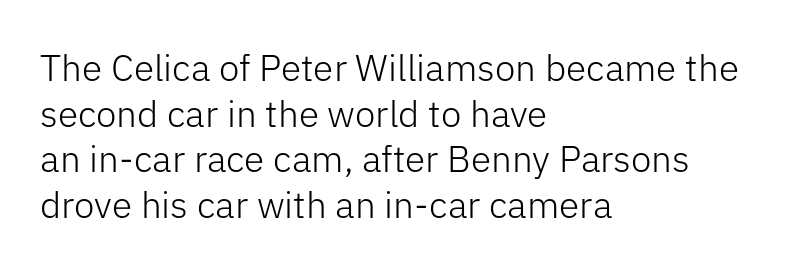
To sum up the face: it is a sans, with no serifs. A typesetter would call this proportional, since set widths differ per character. Caption: standard tracking, unaltered. Does the copy run flush right? No — it runs flush left.
